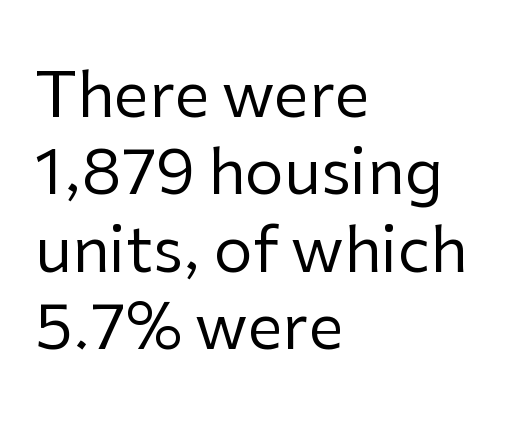
Q: Is the text bold? A: No.
Q: Is the text italic (slanted)? A: No, it is upright.
Q: Is the typeface a serif or a sans-serif typeface? A: Sans-serif.
Q: Is the text underlined? A: No.
Q: How is the paragraph aligned? A: Left-aligned.
Q: Is the spacing between letters normal or unusually wide? A: Normal.
Q: Is the spacing between lines tight, normal or loose? A: Normal.
Q: Width (condensed, normal, or wide)? A: Normal.
Q: Stroke contrast? A: Low.
Q: x-height? A: Medium.
Q: Monospaced? A: No.
